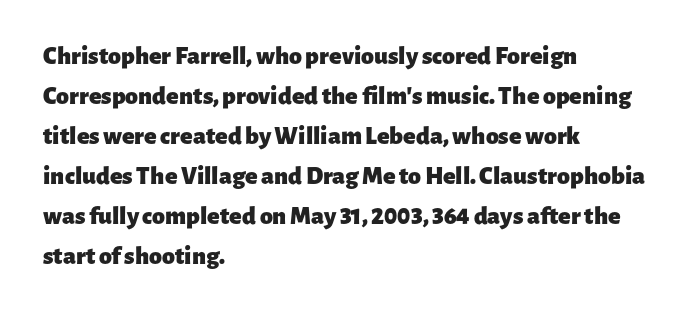
The letterforms sit shoulder to shoulder at normal distance. If you measured baseline to baseline, you'd find a middling distance. The specimen omits any rule beneath the text block's lines. These lines stack with their left ends in a neat column.
